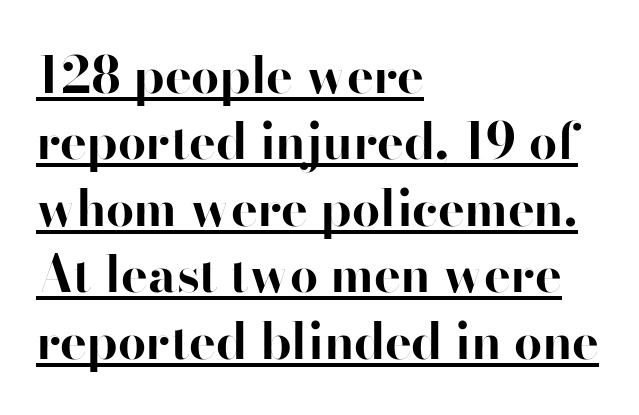
Q: Is the text bold? A: Yes.
Q: Is the text italic (slanted)? A: No, it is upright.
Q: Is the typeface a serif or a sans-serif typeface? A: Sans-serif.
Q: Is the text underlined? A: Yes.
Q: How is the paragraph aligned? A: Left-aligned.
Q: Is the spacing between letters normal or unusually wide? A: Normal.
Q: Is the spacing between lines tight, normal or loose? A: Normal.
Q: Width (condensed, normal, or wide)? A: Normal.
Q: Stroke contrast? A: High.
Q: x-height? A: Small.
Q: Monospaced? A: No.
